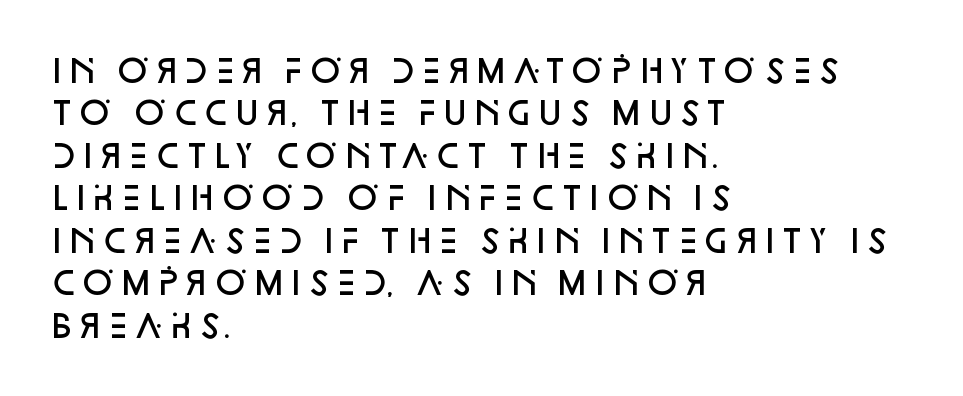
The image shows 31 px semibold sans-serif type, upright; set left-aligned, normal line spacing (1.37x), normal letter spacing, not underlined; low stroke contrast and a large x-height.
